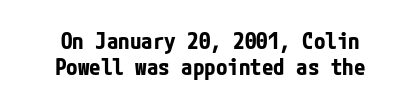
{"italic": "no", "bold": "yes", "underline": "no", "align": "center", "line_spacing": "tight", "line_spacing_ratio": 1.15, "letter_spacing": "normal", "letter_spacing_em": 0.0, "glyph_px": 23}
